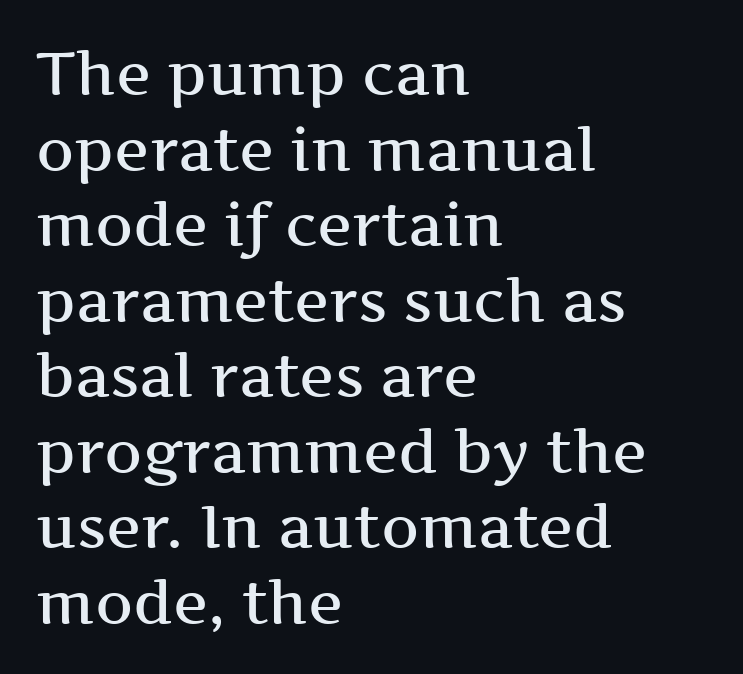
Q: Is the text bold? A: Semi-bold.
Q: Is the text italic (slanted)? A: No, it is upright.
Q: Is the typeface a serif or a sans-serif typeface? A: Serif.
Q: Is the text underlined? A: No.
Q: How is the paragraph aligned? A: Left-aligned.
Q: Is the spacing between letters normal or unusually wide? A: Normal.
Q: Is the spacing between lines tight, normal or loose? A: Normal.
Q: Width (condensed, normal, or wide)? A: Wide.
Q: Stroke contrast? A: Medium.
Q: x-height? A: Medium.
Q: Monospaced? A: No.
